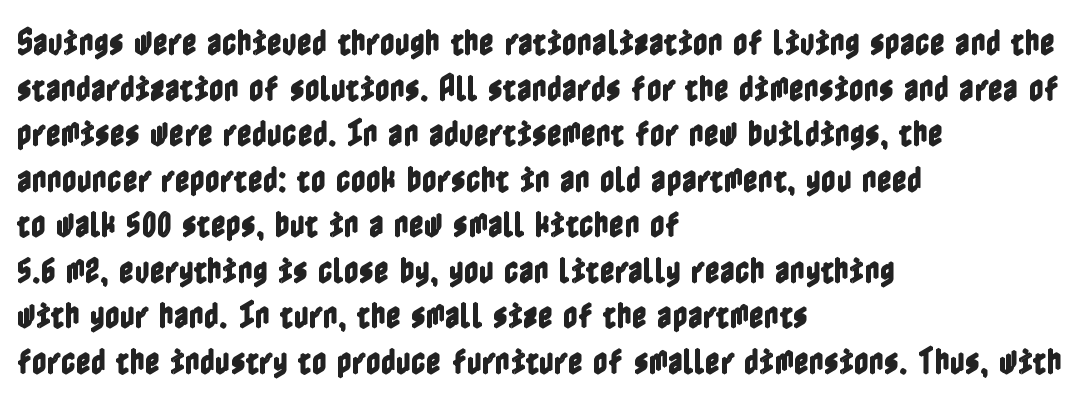
The line texture is even and compact thanks to regular tracking. The baseline area is clear. Is there any slant? The stems are plumb. The setting favours the left margin, as ordinary paragraphs usually do.
